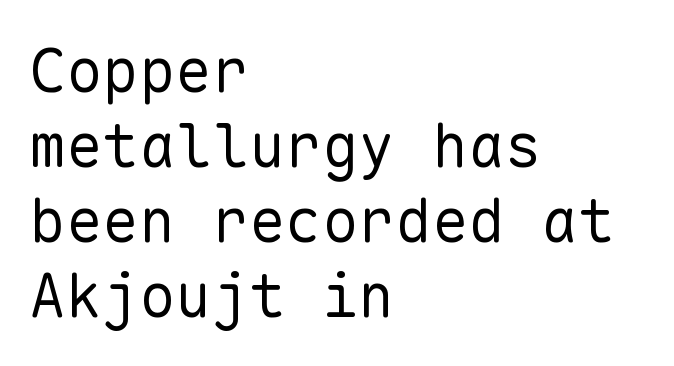
{"serif": "no", "italic": "no", "bold": "no", "weight": "regular", "width": "normal", "stroke_contrast": "low", "x_height": "medium", "monospaced": "yes", "underline": "no", "align": "left", "line_spacing_ratio": 1.23, "letter_spacing": "normal", "letter_spacing_em": 0.0, "glyph_px": 61}
